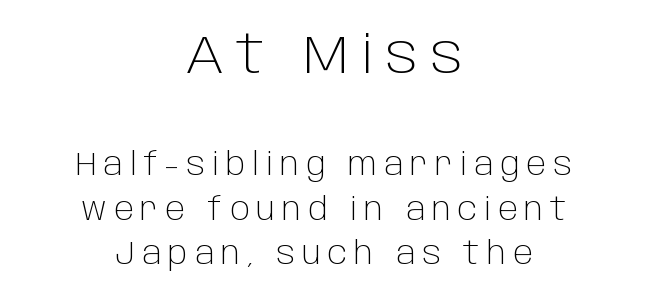
Letterform terminals end flat and unadorned throughout the passage. Unbolded letterforms with no extra heft. Centered paragraph, ragged on both sides. Varying glyph widths throughout — classic text-font behaviour.
